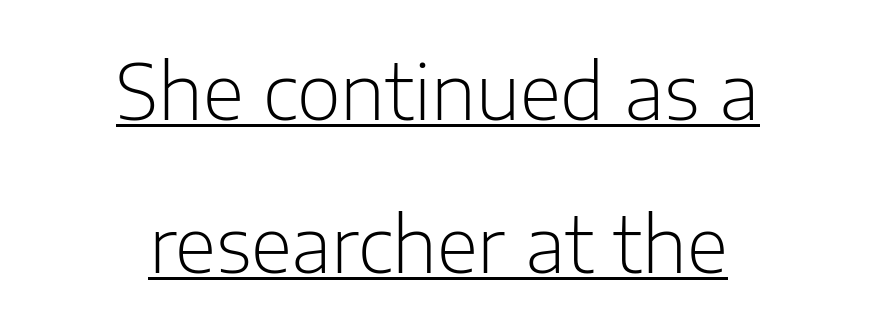
{"serif": "no", "italic": "no", "bold": "no", "weight": "light", "width": "normal", "stroke_contrast": "low", "x_height": "medium", "monospaced": "no", "underline": "yes", "align": "center", "line_spacing": "loose", "line_spacing_ratio": 2.01, "letter_spacing": "normal", "letter_spacing_em": 0.0, "glyph_px": 76}
